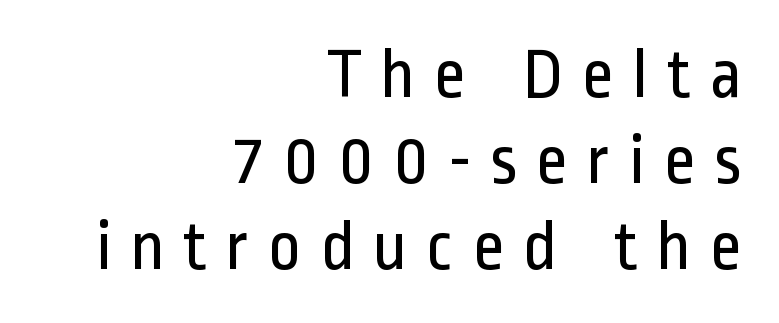
The image shows 71 px regular-weight, condensed sans-serif type, upright; set right-aligned, line spacing 1.21x, unusually wide letter spacing (+0.25 em), not underlined; low stroke contrast and a medium x-height.
